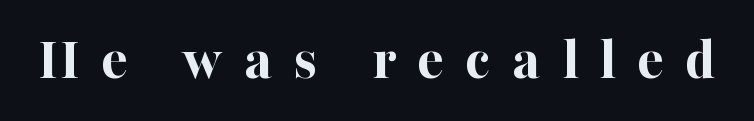
Q: Is the text bold? A: Yes.
Q: Is the text italic (slanted)? A: No, it is upright.
Q: Is the typeface a serif or a sans-serif typeface? A: Serif.
Q: Is the text underlined? A: No.
Q: Is the spacing between letters normal or unusually wide? A: Unusually wide.
Q: Width (condensed, normal, or wide)? A: Normal.
Q: Stroke contrast? A: High.
Q: x-height? A: Medium.
Q: Monospaced? A: No.
